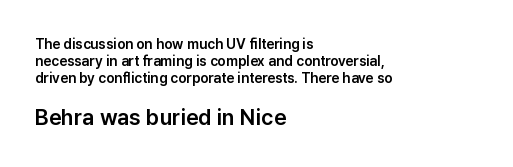
Q: Is the text italic (slanted)? A: No, it is upright.
Q: Is the text underlined? A: No.
Q: How is the paragraph aligned? A: Left-aligned.
Q: Is the spacing between letters normal or unusually wide? A: Normal.
Q: Which block of text is set in a larger size, the first (top) or the second (bottom)? A: The second (bottom) one.
